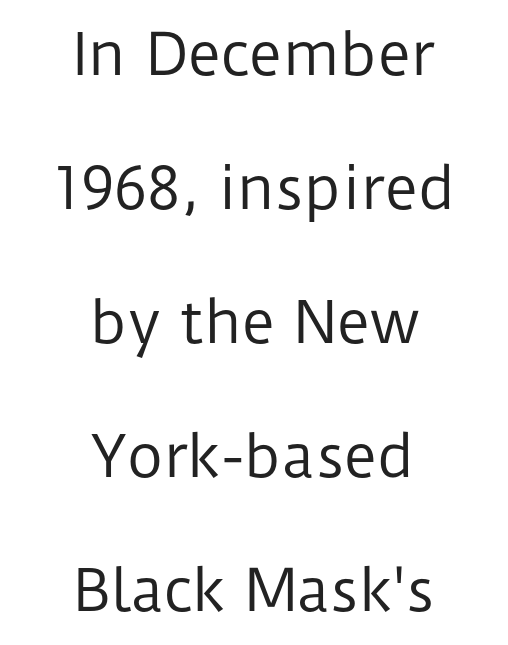
{"serif": "no", "italic": "no", "bold": "no", "weight": "regular", "width": "normal", "stroke_contrast": "low", "x_height": "medium", "monospaced": "no", "underline": "no", "align": "center", "line_spacing": "loose", "line_spacing_ratio": 2.35, "letter_spacing": "normal", "letter_spacing_em": 0.0, "glyph_px": 57}
